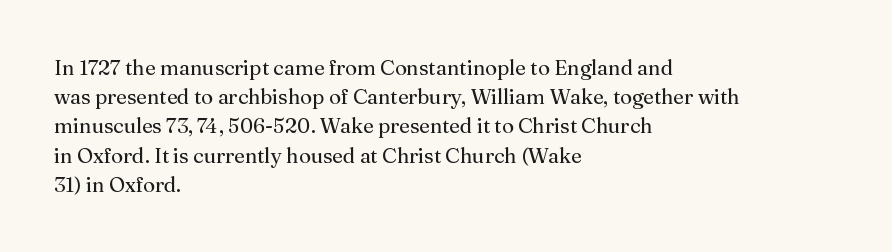
Q: Is the text bold? A: No.
Q: Is the text italic (slanted)? A: No, it is upright.
Q: Is the text underlined? A: No.
Q: How is the paragraph aligned? A: Left-aligned.
Q: Is the spacing between letters normal or unusually wide? A: Normal.
Q: Is the spacing between lines tight, normal or loose? A: Normal.
